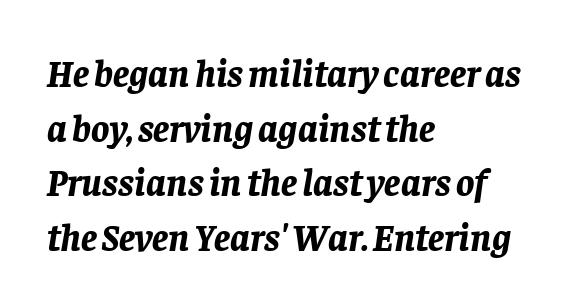
{"italic": "yes", "lean": "right", "slant_degrees": 8, "bold": "yes", "weight": "bold", "width": "normal", "stroke_contrast": "low", "x_height": "large", "monospaced": "no", "underline": "no", "align": "left", "line_spacing": "normal", "line_spacing_ratio": 1.44, "letter_spacing": "normal", "letter_spacing_em": 0.0, "glyph_px": 38}
